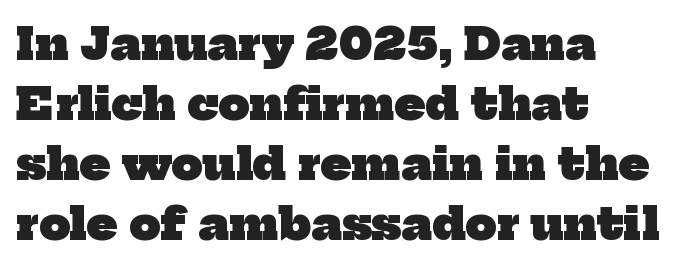
Q: Is the text bold? A: Yes.
Q: Is the typeface a serif or a sans-serif typeface? A: Serif.
Q: Is the text underlined? A: No.
Q: How is the paragraph aligned? A: Left-aligned.
Q: Is the spacing between letters normal or unusually wide? A: Normal.
Q: Is the spacing between lines tight, normal or loose? A: Normal.
Q: Width (condensed, normal, or wide)? A: Normal.
Q: Stroke contrast? A: Low.
Q: x-height? A: Medium.
Q: Monospaced? A: No.
